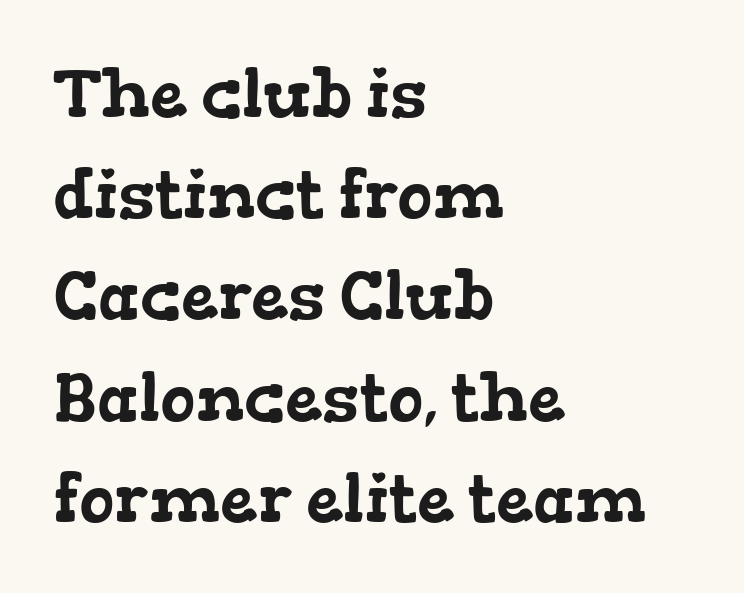
This rendering employs a face with finishing strokes, i.e., a serif. Short and long lines alike share a common starting point at left. Words float on clear page, feet unadorned. Short note: letters normally spaced. You could not count columns in this text — the font is proportionally spaced. Baseline-to-baseline distance is the conventional proportion of letter height.
